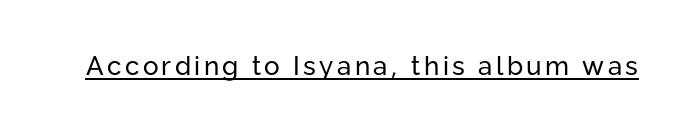
The image shows 26 px text type, upright; set underlined.
